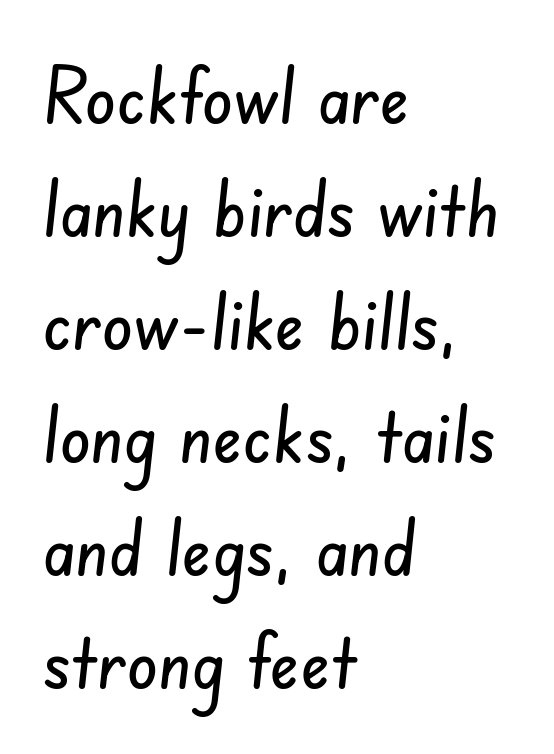
The face used here is a sans, in the tradition of grotesques and geometrics. The foot of each line stays bare and open. Regarding leading, the lines here are spaced in the standard way. The letters advance in unequal steps, a hallmark of proportional type.
